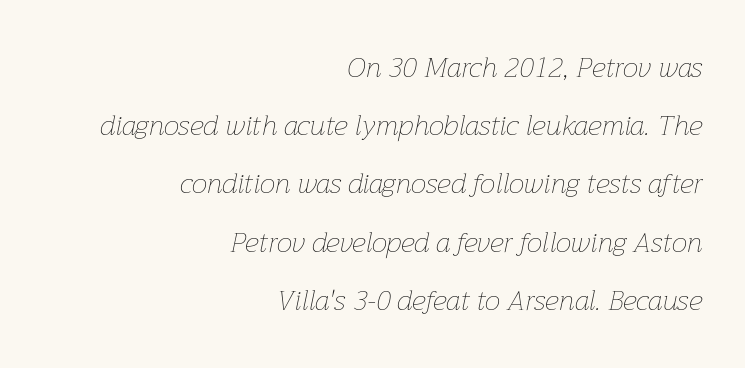
The vertical gap from one line to the next is large. The zone under the glyphs is completely vacant. Weight: in the light-to-regular range. Words appear dense and cohesive because spacing is normal. Right-aligned paragraph, ragged on the left.
